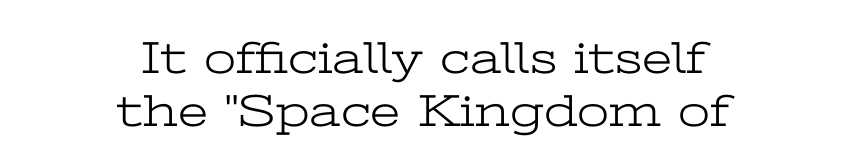
The image shows 46 px light, wide serif type, upright; set centered, tight line spacing (1.15x), normal letter spacing, not underlined; low stroke contrast and a medium x-height.
